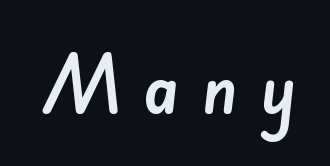
{"serif": "no", "width": "normal", "stroke_contrast": "low", "x_height": "small", "monospaced": "no", "underline": "no", "letter_spacing": "wide", "letter_spacing_em": 0.29, "glyph_px": 80}
